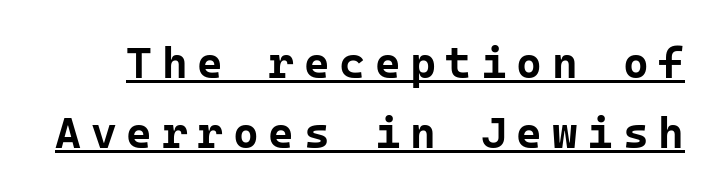
Glyph-to-glyph distance is far greater than everyday printed text. The sample has been set heavy, in full bold. Regarding serifs, this sample does without them. Rendered with straight, roman letterforms. Honestly, the row spacing looks completely unremarkable.
